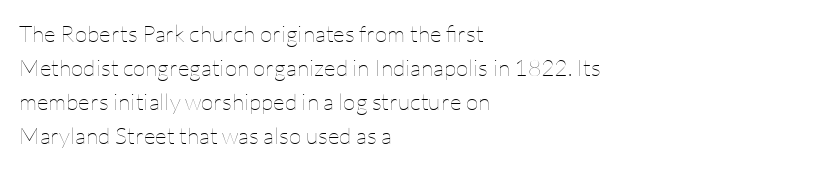
Q: Is the text bold? A: No.
Q: Is the text italic (slanted)? A: No, it is upright.
Q: Is the text underlined? A: No.
Q: How is the paragraph aligned? A: Left-aligned.
Q: Is the spacing between letters normal or unusually wide? A: Normal.
Q: Is the spacing between lines tight, normal or loose? A: Normal.
